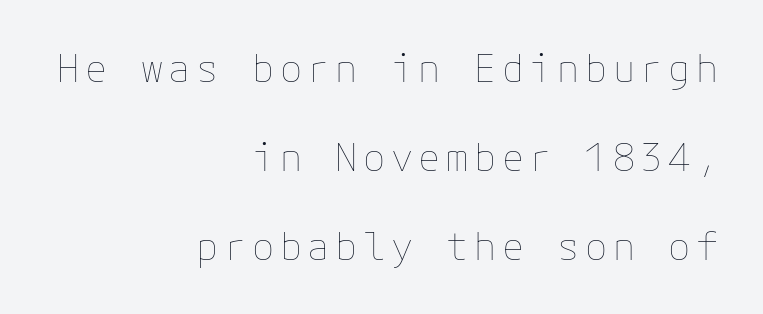
Q: Is the text bold? A: No.
Q: Is the text italic (slanted)? A: No, it is upright.
Q: Is the text underlined? A: No.
Q: How is the paragraph aligned? A: Right-aligned.
Q: Is the spacing between lines tight, normal or loose? A: Loose.
Q: Width (condensed, normal, or wide)? A: Normal.
Q: Stroke contrast? A: Low.
Q: x-height? A: Medium.
